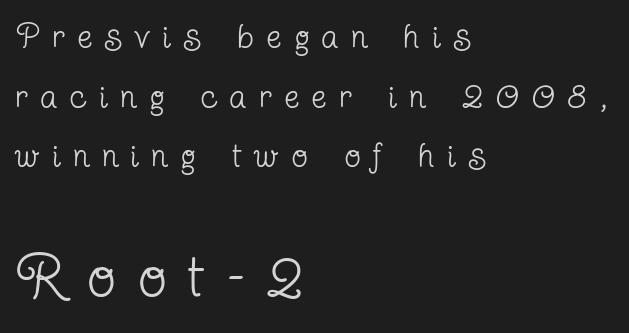
{"serif": "yes", "italic": "no", "bold": "no", "weight": "regular", "width": "condensed", "stroke_contrast": "low", "x_height": "medium", "monospaced": "no", "underline": "no", "align": "left", "line_spacing_ratio": 1.81, "letter_spacing": "wide", "letter_spacing_em": 0.4, "larger_block": "second", "size_ratio": 1.76, "glyph_px": 58}
